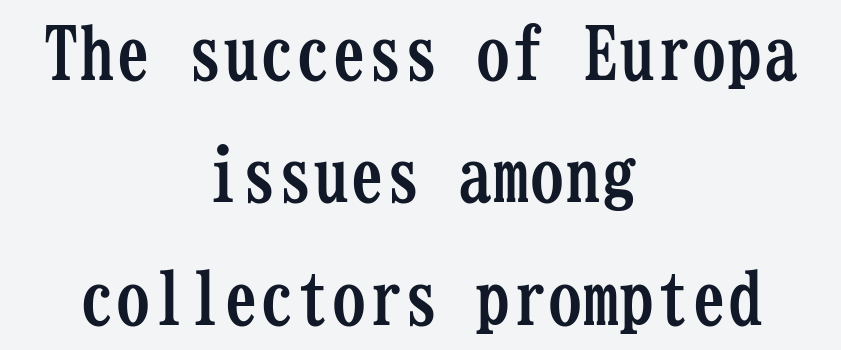
{"serif": "yes", "italic": "no", "bold": "yes", "weight": "semibold", "width": "condensed", "stroke_contrast": "low", "x_height": "medium", "monospaced": "yes", "underline": "no", "align": "center", "line_spacing": "normal", "line_spacing_ratio": 1.7, "letter_spacing": "normal", "letter_spacing_em": 0.0, "glyph_px": 72}
